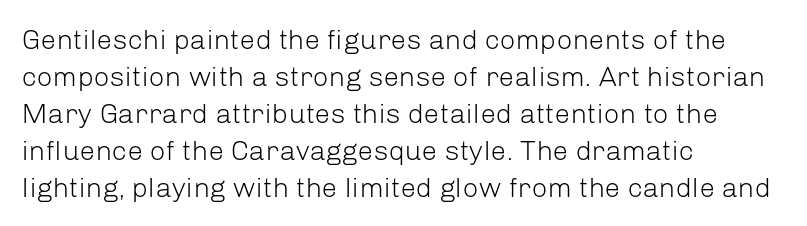
Q: Is the text bold? A: No.
Q: Is the text italic (slanted)? A: No, it is upright.
Q: Is the typeface a serif or a sans-serif typeface? A: Sans-serif.
Q: Is the text underlined? A: No.
Q: How is the paragraph aligned? A: Left-aligned.
Q: Is the spacing between letters normal or unusually wide? A: Normal.
Q: Is the spacing between lines tight, normal or loose? A: Normal.
Q: Width (condensed, normal, or wide)? A: Normal.
Q: Stroke contrast? A: Low.
Q: x-height? A: Medium.
Q: Monospaced? A: No.
